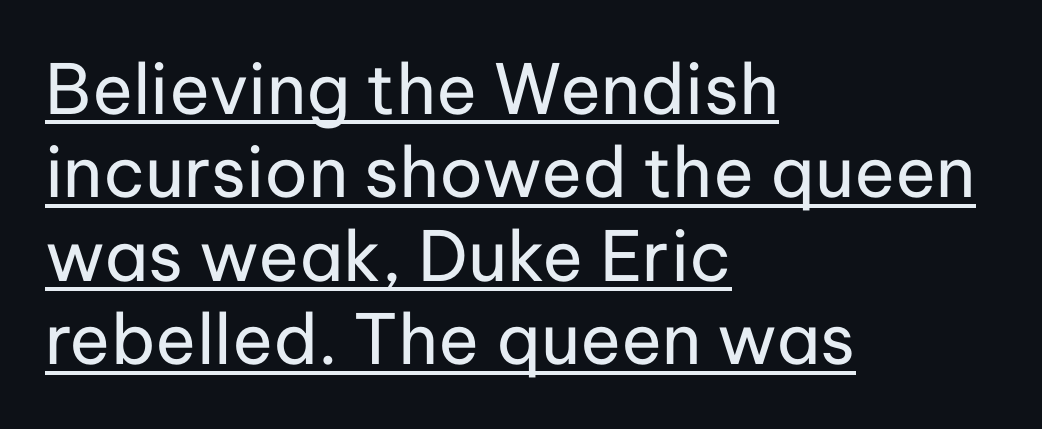
The image shows 69 px regular-weight sans-serif type, upright; set left-aligned, line spacing 1.21x, normal letter spacing, underlined; low stroke contrast and a medium x-height.
